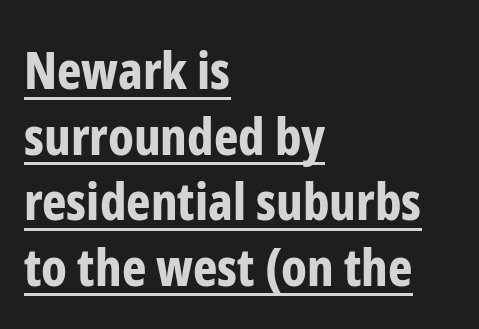
The rendering keeps characters at their native spacing. Character widths vary here, with narrow letters taking less room than wide ones. Quick note: not italic, upright. Caption: lettering with a line underneath.
